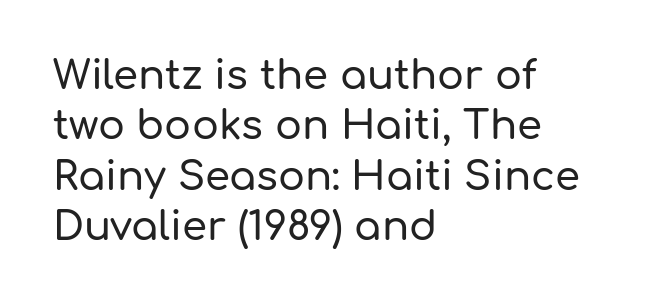
Q: Is the text italic (slanted)? A: No, it is upright.
Q: Is the typeface a serif or a sans-serif typeface? A: Sans-serif.
Q: Is the text underlined? A: No.
Q: How is the paragraph aligned? A: Left-aligned.
Q: Is the spacing between letters normal or unusually wide? A: Normal.
Q: Is the spacing between lines tight, normal or loose? A: Normal.
Q: Width (condensed, normal, or wide)? A: Normal.
Q: Stroke contrast? A: Low.
Q: x-height? A: Medium.
Q: Monospaced? A: No.
